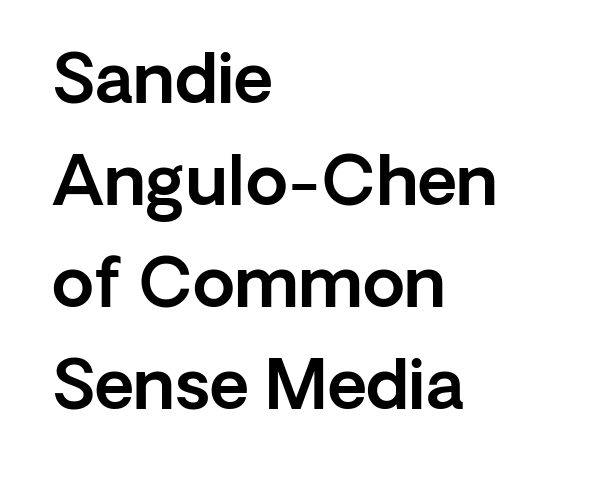
The image shows 68 px sans-serif type, upright; set left-aligned, normal line spacing (1.5x), normal letter spacing, not underlined; a medium x-height.
